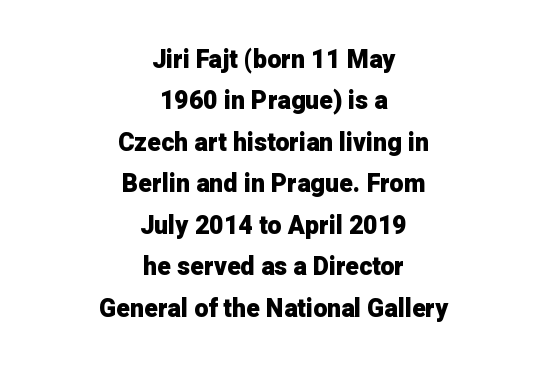
The image shows 25 px bold type, upright; set centered, normal line spacing (1.66x), normal letter spacing, not underlined.
